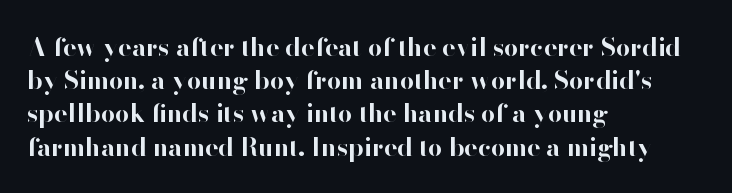
The image shows 25 px bold type, upright; set left-aligned, normal line spacing (1.33x), normal letter spacing, not underlined.
